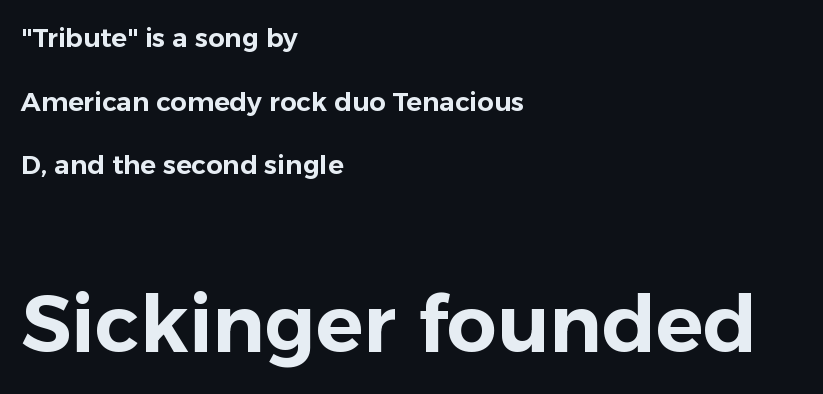
Q: Is the text italic (slanted)? A: No, it is upright.
Q: Is the typeface a serif or a sans-serif typeface? A: Sans-serif.
Q: Is the text underlined? A: No.
Q: How is the paragraph aligned? A: Left-aligned.
Q: Is the spacing between letters normal or unusually wide? A: Normal.
Q: Is the spacing between lines tight, normal or loose? A: Loose.
Q: Which block of text is set in a larger size, the first (top) or the second (bottom)? A: The second (bottom) one.
Q: Width (condensed, normal, or wide)? A: Normal.
Q: Stroke contrast? A: Low.
Q: x-height? A: Medium.
Q: Monospaced? A: No.
